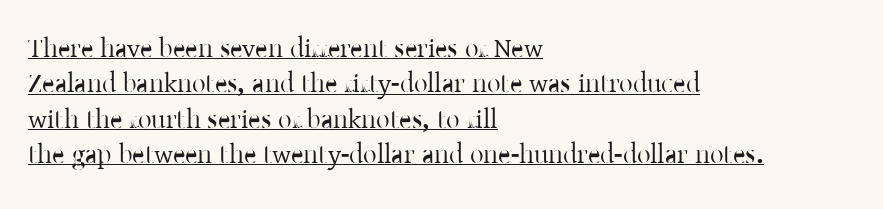
{"italic": "no", "underline": "yes", "align": "left", "line_spacing": "normal", "line_spacing_ratio": 1.31, "letter_spacing": "normal", "letter_spacing_em": 0.0, "glyph_px": 27}
